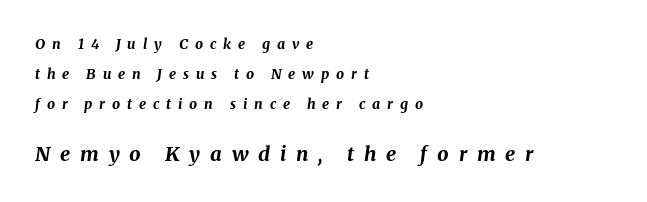
Q: Is the text bold? A: Yes.
Q: Is the text italic (slanted)? A: Yes, it leans right by about 8 degrees.
Q: Is the text underlined? A: No.
Q: How is the paragraph aligned? A: Left-aligned.
Q: Is the spacing between letters normal or unusually wide? A: Unusually wide.
Q: Is the spacing between lines tight, normal or loose? A: Loose.
Q: Which block of text is set in a larger size, the first (top) or the second (bottom)? A: The second (bottom) one.
